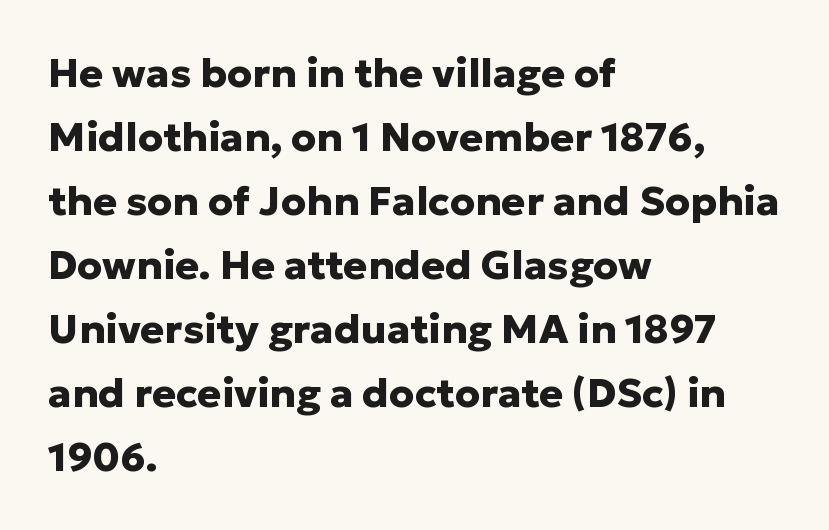
{"serif": "no", "italic": "no", "bold": "yes", "weight": "heavy", "width": "normal", "stroke_contrast": "low", "x_height": "medium", "monospaced": "no", "underline": "no", "align": "left", "line_spacing": "normal", "line_spacing_ratio": 1.6, "letter_spacing": "normal", "letter_spacing_em": 0.0, "glyph_px": 40}
